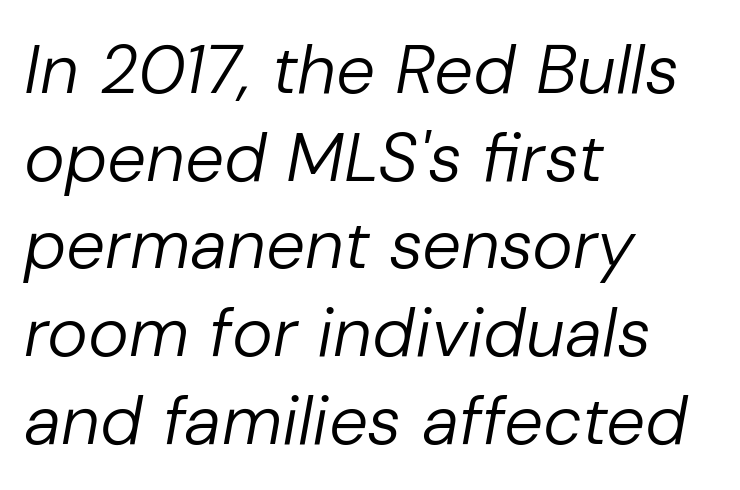
{"italic": "yes", "lean": "right", "slant_degrees": 10, "bold": "no", "weight": "regular", "width": "normal", "stroke_contrast": "low", "x_height": "medium", "monospaced": "no", "underline": "no", "align": "left", "line_spacing": "normal", "line_spacing_ratio": 1.27, "letter_spacing": "normal", "letter_spacing_em": 0.0, "glyph_px": 69}
